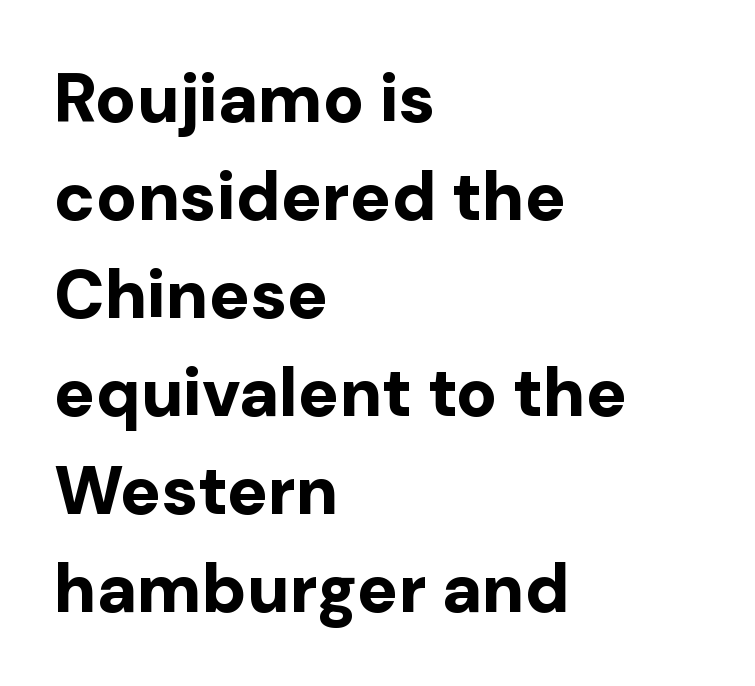
{"serif": "no", "italic": "no", "bold": "yes", "weight": "bold", "width": "normal", "stroke_contrast": "low", "x_height": "medium", "monospaced": "no", "underline": "no", "align": "left", "line_spacing": "normal", "line_spacing_ratio": 1.44, "letter_spacing": "normal", "letter_spacing_em": 0.0, "glyph_px": 68}
